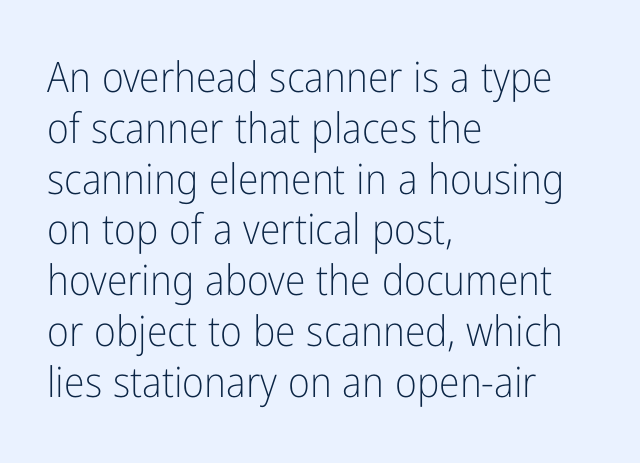
Q: Is the text bold? A: No.
Q: Is the text italic (slanted)? A: No, it is upright.
Q: Is the typeface a serif or a sans-serif typeface? A: Sans-serif.
Q: Is the text underlined? A: No.
Q: How is the paragraph aligned? A: Left-aligned.
Q: Is the spacing between letters normal or unusually wide? A: Normal.
Q: Width (condensed, normal, or wide)? A: Condensed.
Q: Stroke contrast? A: Low.
Q: x-height? A: Medium.
Q: Monospaced? A: No.
